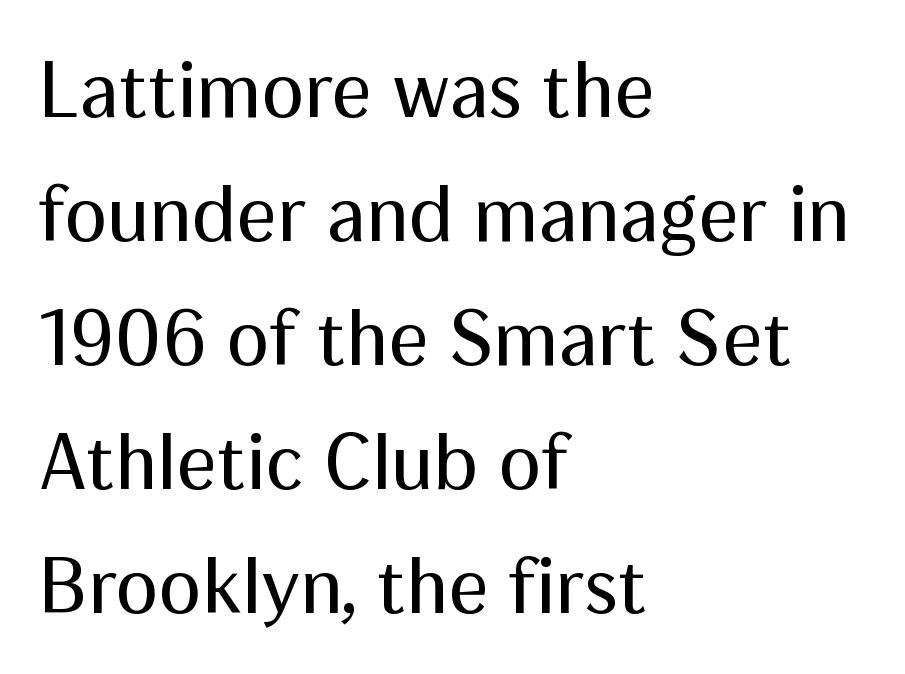
Notice how the passage keeps a crisp vertical edge on the left only. The passage shown is typed in a proportional face where columns would drift. I'd call this a sans setting — the letters go barefoot. The designer left line spacing at the default. Ascenders rise straight up at ninety degrees.
